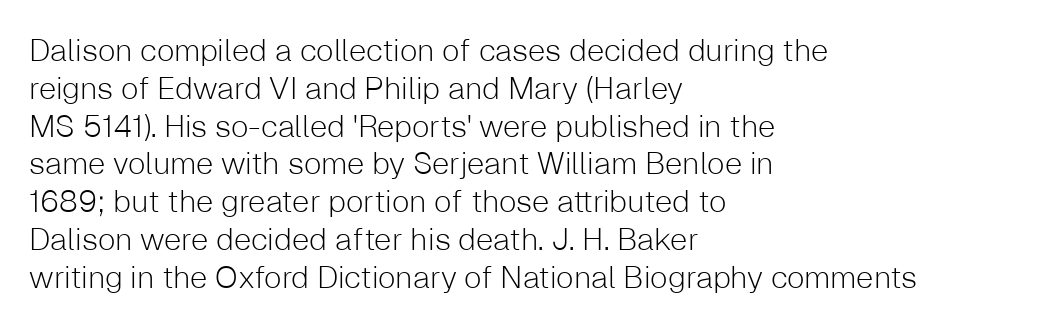
{"serif": "no", "italic": "no", "bold": "no", "weight": "light", "width": "normal", "stroke_contrast": "low", "x_height": "medium", "monospaced": "no", "underline": "no", "align": "left", "line_spacing_ratio": 1.22, "letter_spacing": "normal", "letter_spacing_em": 0.0, "glyph_px": 31}
